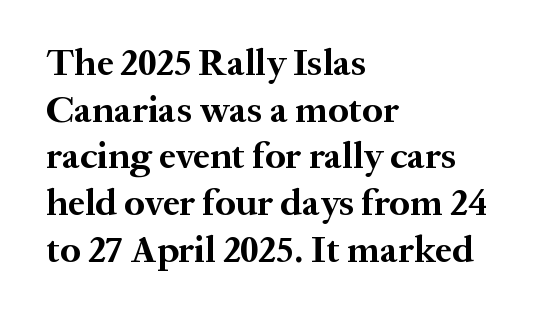
No word sits above an underline. This sample uses plain, unmodified letter spacing. The letters stand upright; this is a roman face. Letterform terminals end in serifs throughout the passage.
